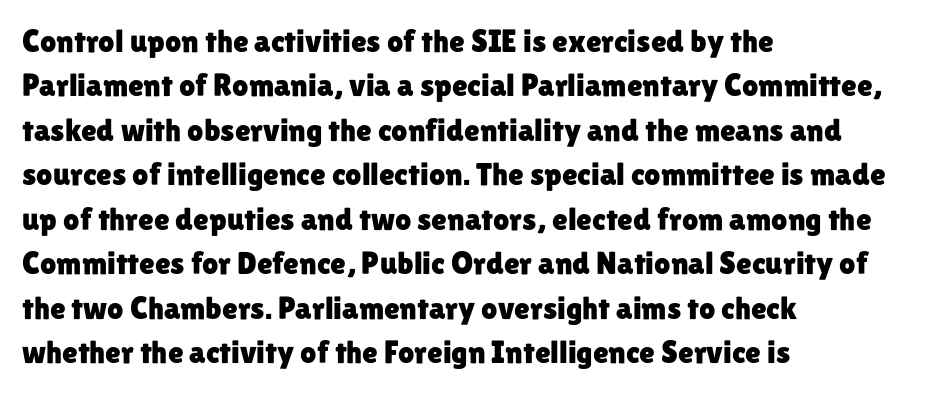
{"serif": "no", "italic": "no", "width": "normal", "stroke_contrast": "low", "x_height": "medium", "monospaced": "no", "underline": "no", "align": "left", "line_spacing": "normal", "line_spacing_ratio": 1.39, "letter_spacing": "normal", "letter_spacing_em": 0.0, "glyph_px": 32}
